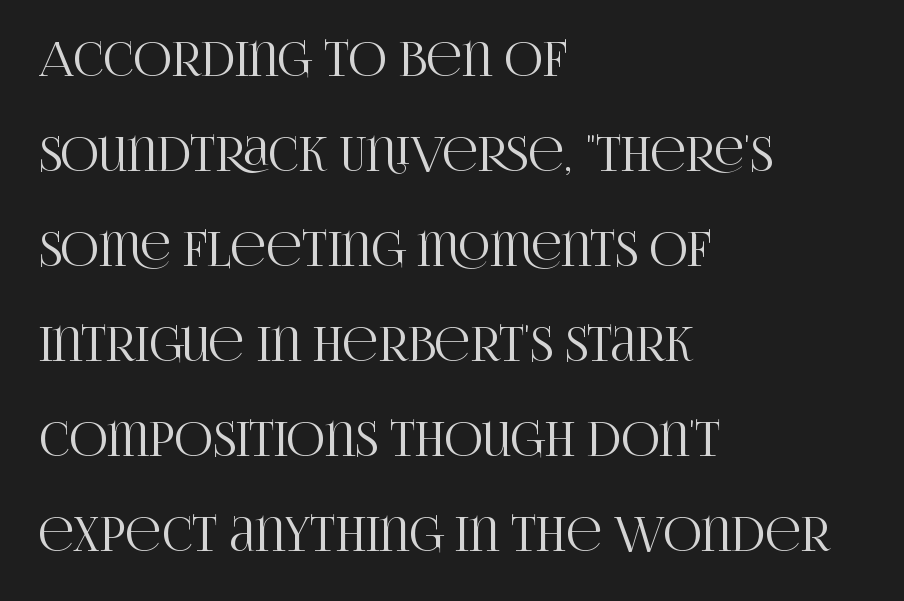
{"serif": "yes", "italic": "no", "width": "condensed", "stroke_contrast": "high", "x_height": "large", "monospaced": "no", "underline": "no", "align": "left", "line_spacing": "loose", "line_spacing_ratio": 2.02, "letter_spacing": "normal", "letter_spacing_em": 0.0, "glyph_px": 47}
